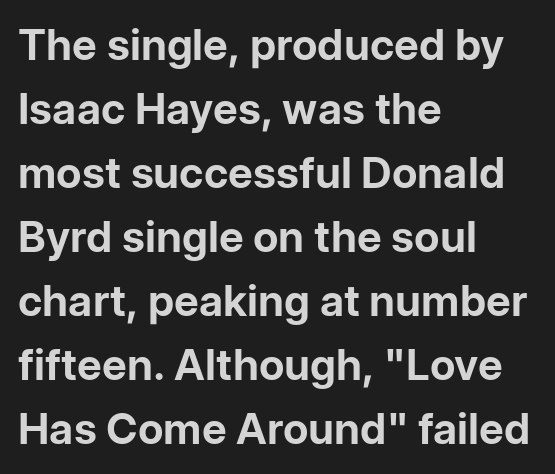
{"serif": "no", "italic": "no", "bold": "yes", "weight": "bold", "width": "normal", "stroke_contrast": "low", "x_height": "medium", "monospaced": "no", "underline": "no", "align": "left", "line_spacing": "normal", "line_spacing_ratio": 1.49, "letter_spacing": "normal", "letter_spacing_em": 0.0, "glyph_px": 43}
